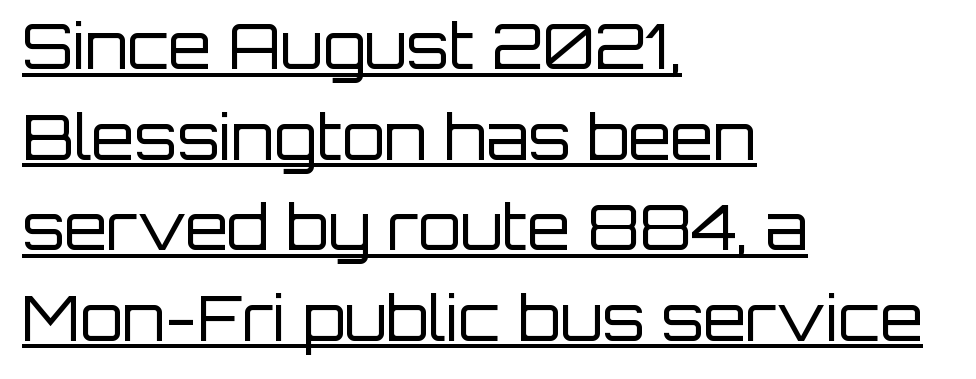
Q: Is the text bold? A: No.
Q: Is the text italic (slanted)? A: No, it is upright.
Q: Is the typeface a serif or a sans-serif typeface? A: Sans-serif.
Q: Is the text underlined? A: Yes.
Q: How is the paragraph aligned? A: Left-aligned.
Q: Is the spacing between letters normal or unusually wide? A: Normal.
Q: Is the spacing between lines tight, normal or loose? A: Normal.
Q: Width (condensed, normal, or wide)? A: Normal.
Q: Stroke contrast? A: Low.
Q: x-height? A: Large.
Q: Monospaced? A: No.
